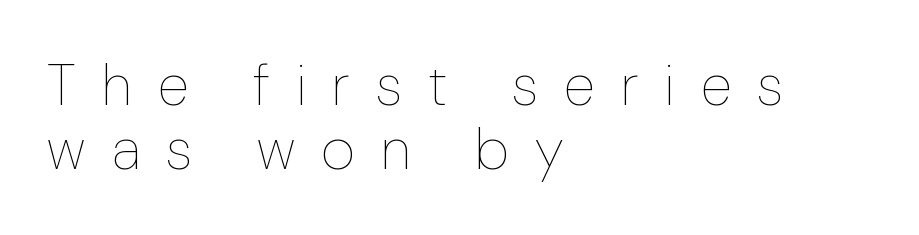
The image shows 58 px thin, condensed type, upright; set left-aligned, tight line spacing (1.11x), unusually wide letter spacing (+0.46 em), not underlined; low stroke contrast and a medium x-height.
